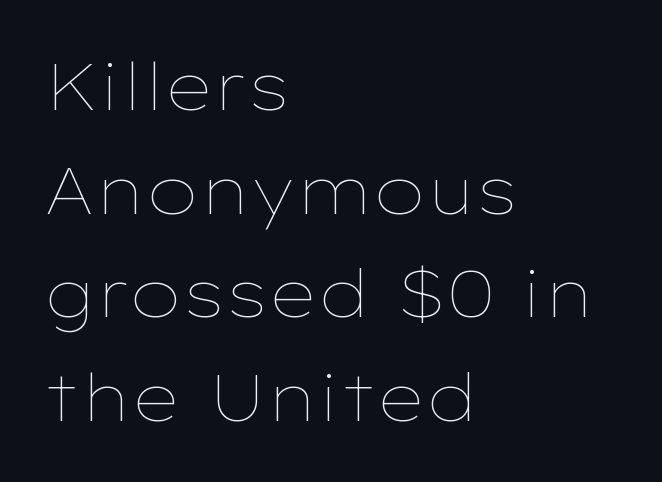
The image shows 66 px thin, wide type, upright; set left-aligned, normal line spacing (1.57x), normal letter spacing, not underlined; low stroke contrast and a medium x-height.
